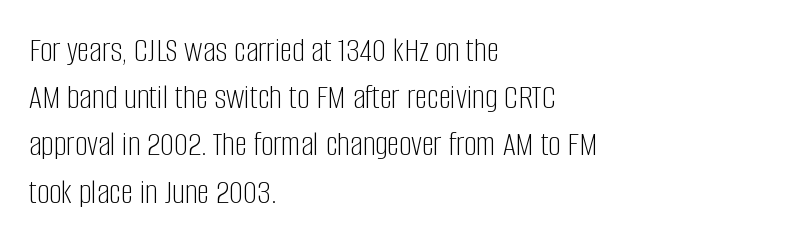
Line beginnings align vertically; line endings do not. It's the straight-up-and-down kind of type. Stroke thickness stays within the range of a standard reading face or lighter. The letters carry no serifs — their stems end cleanly without finishing strokes. Do the characters align in a grid? No, the font is proportional.
